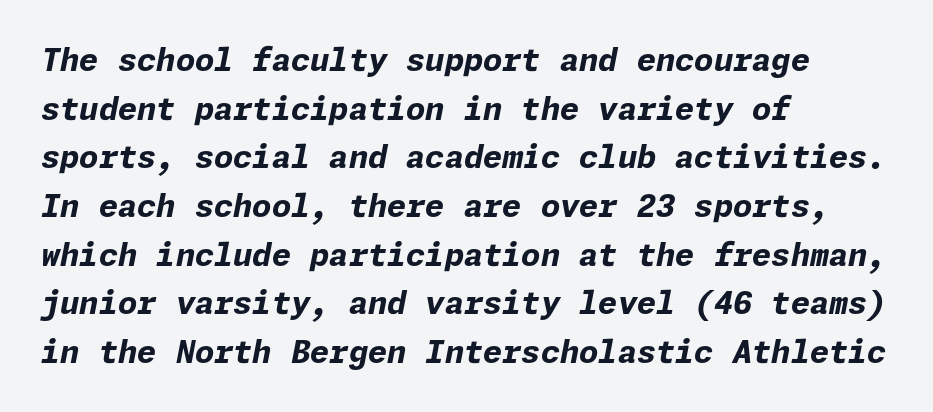
The image shows 31 px bold type, italic (leaning right); set left-aligned, normal line spacing (1.57x), normal letter spacing, not underlined; low stroke contrast and a medium x-height.
